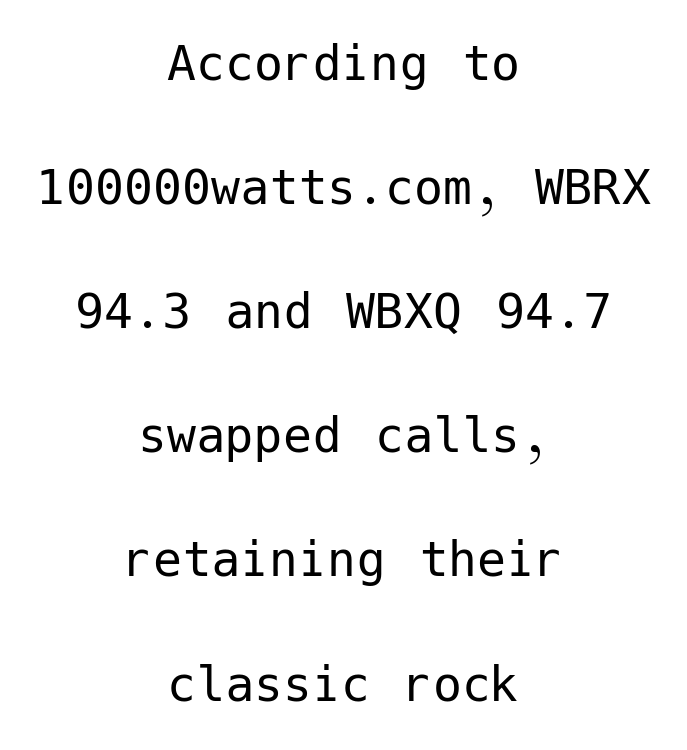
The weight would be labelled regular, book, light, or lighter still. Every character sits straight up, as roman type does. Quick note: underline off. Letterform terminals end flat and unadorned throughout the passage.
